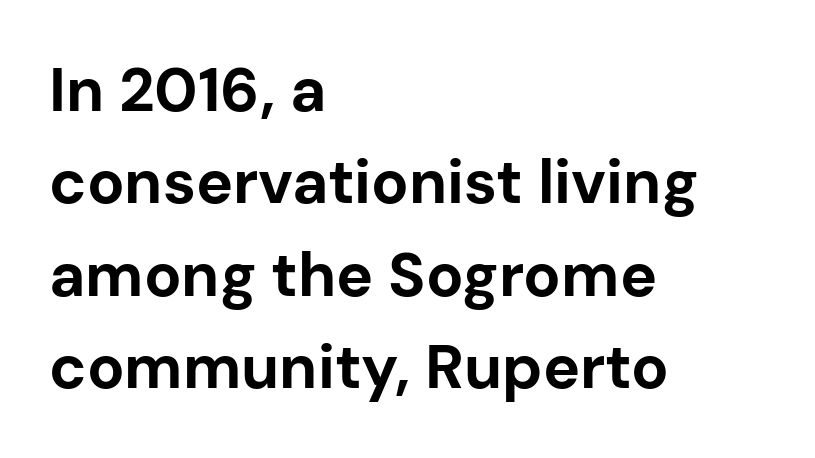
The image shows 62 px bold sans-serif type, upright; set left-aligned, normal line spacing (1.49x), normal letter spacing, not underlined; low stroke contrast and a medium x-height.
